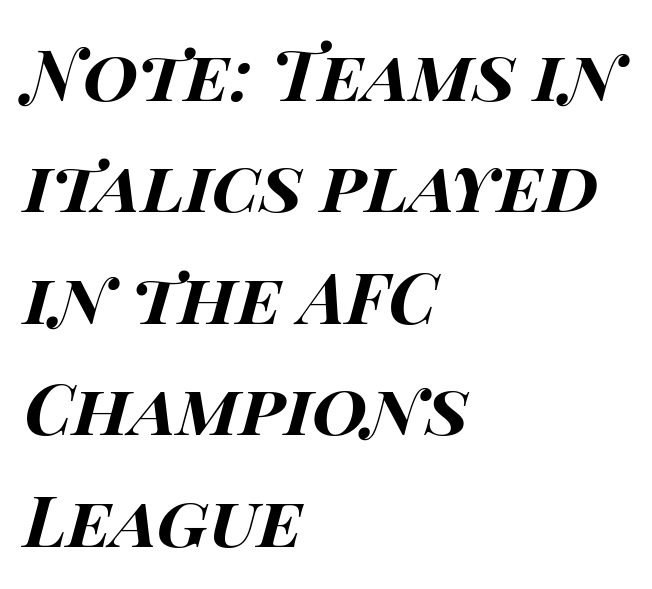
The image shows 71 px bold, wide type, italic (leaning right); set left-aligned, normal line spacing (1.57x), normal letter spacing, not underlined; high stroke contrast and a large x-height.
